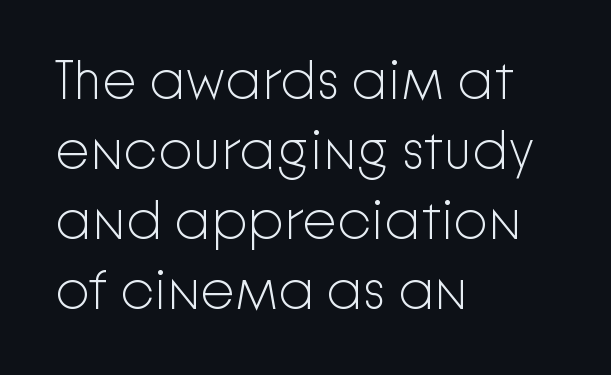
Anything drawn beneath the words? Only blank space. The type is set solid horizontally, with unmodified tracking. Notice how the passage keeps a crisp vertical edge on the left only. Style check: upright.
